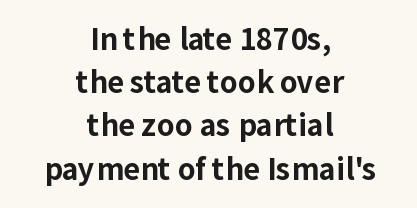
Q: Is the text bold? A: Yes.
Q: Is the text italic (slanted)? A: No, it is upright.
Q: Is the typeface a serif or a sans-serif typeface? A: Sans-serif.
Q: Is the text underlined? A: No.
Q: How is the paragraph aligned? A: Centered.
Q: Is the spacing between letters normal or unusually wide? A: Normal.
Q: Is the spacing between lines tight, normal or loose? A: Normal.
Q: Width (condensed, normal, or wide)? A: Normal.
Q: Stroke contrast? A: Low.
Q: x-height? A: Medium.
Q: Monospaced? A: No.
